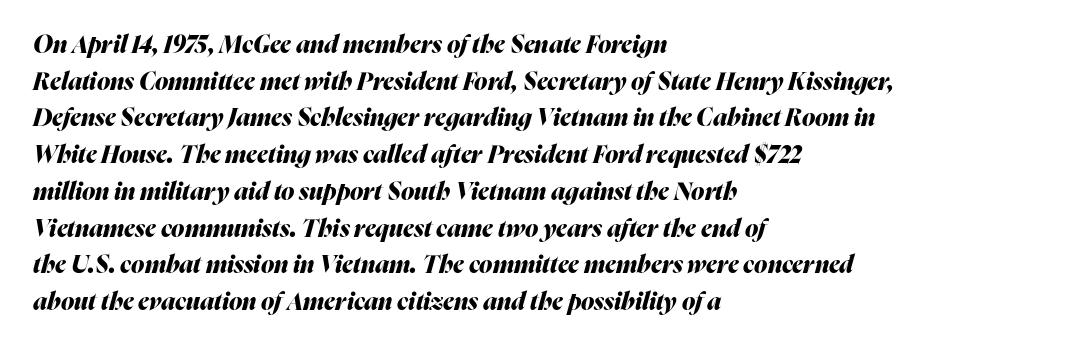
Q: Is the text bold? A: Yes.
Q: Is the text italic (slanted)? A: Yes, it leans right by about 16 degrees.
Q: Is the text underlined? A: No.
Q: How is the paragraph aligned? A: Left-aligned.
Q: Is the spacing between letters normal or unusually wide? A: Normal.
Q: Is the spacing between lines tight, normal or loose? A: Normal.
